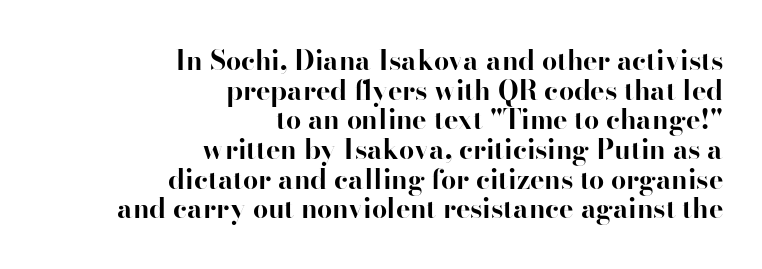
{"italic": "no", "bold": "yes", "underline": "no", "align": "right", "line_spacing": "tight", "line_spacing_ratio": 1.1, "letter_spacing": "normal", "letter_spacing_em": 0.0, "glyph_px": 27}
